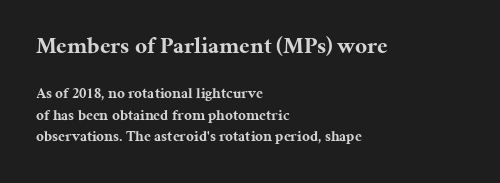
Is the lower block the larger one? No — the upper block carries the bigger type. You can tell it's not italic because the verticals are truly vertical. Notice how thick the strokes are: this is what a full bold looks like. Compared with typical body copy, the letter spacing here is the same. The passage shown stacks its lines at a standard gap.
